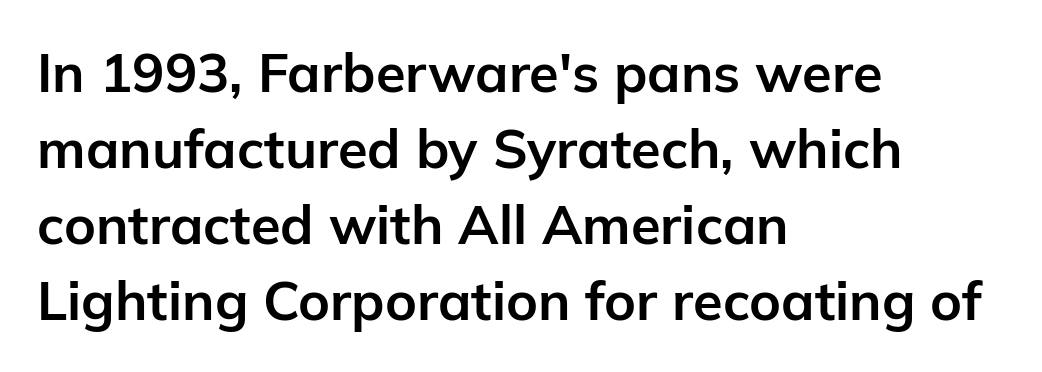
{"serif": "no", "italic": "no", "bold": "yes", "weight": "bold", "width": "normal", "stroke_contrast": "low", "x_height": "medium", "monospaced": "no", "underline": "no", "align": "left", "line_spacing": "normal", "line_spacing_ratio": 1.41, "letter_spacing": "normal", "letter_spacing_em": 0.0, "glyph_px": 54}
